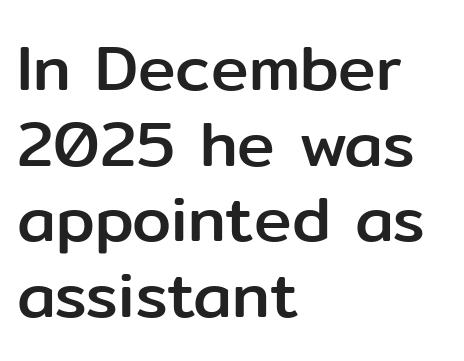
Q: Is the text italic (slanted)? A: No, it is upright.
Q: Is the typeface a serif or a sans-serif typeface? A: Sans-serif.
Q: Is the text underlined? A: No.
Q: How is the paragraph aligned? A: Left-aligned.
Q: Is the spacing between letters normal or unusually wide? A: Normal.
Q: Width (condensed, normal, or wide)? A: Normal.
Q: Stroke contrast? A: Low.
Q: x-height? A: Medium.
Q: Monospaced? A: No.
